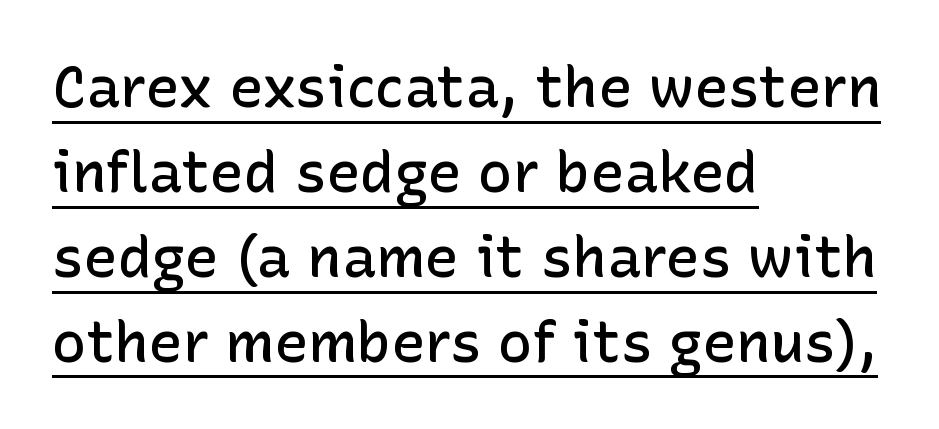
Q: Is the text bold? A: Semi-bold.
Q: Is the text italic (slanted)? A: No, it is upright.
Q: Is the typeface a serif or a sans-serif typeface? A: Sans-serif.
Q: Is the text underlined? A: Yes.
Q: How is the paragraph aligned? A: Left-aligned.
Q: Is the spacing between letters normal or unusually wide? A: Normal.
Q: Is the spacing between lines tight, normal or loose? A: Normal.
Q: Width (condensed, normal, or wide)? A: Normal.
Q: Stroke contrast? A: Low.
Q: x-height? A: Medium.
Q: Monospaced? A: No.
